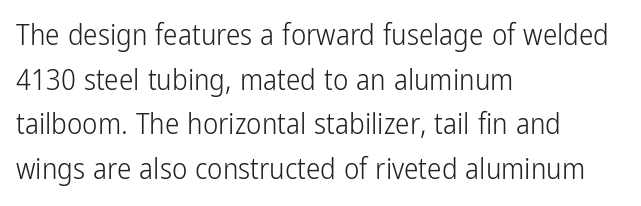
{"serif": "no", "italic": "no", "bold": "no", "weight": "light", "width": "condensed", "stroke_contrast": "low", "x_height": "medium", "monospaced": "no", "underline": "no", "align": "left", "line_spacing": "normal", "line_spacing_ratio": 1.54, "letter_spacing": "normal", "letter_spacing_em": 0.0, "glyph_px": 29}
